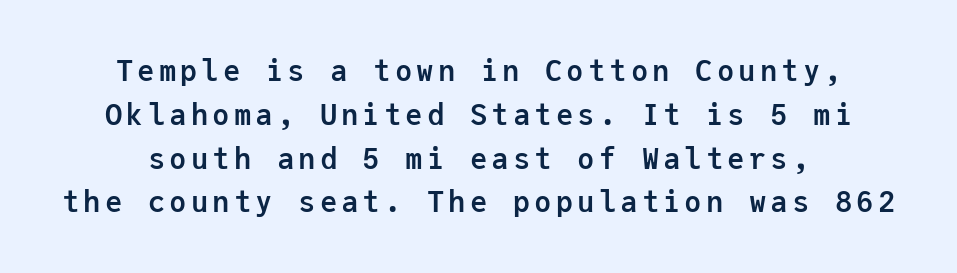
The image shows 29 px semibold sans-serif type, upright, monospaced; set normal line spacing (1.51x), not underlined; low stroke contrast and a medium x-height.
